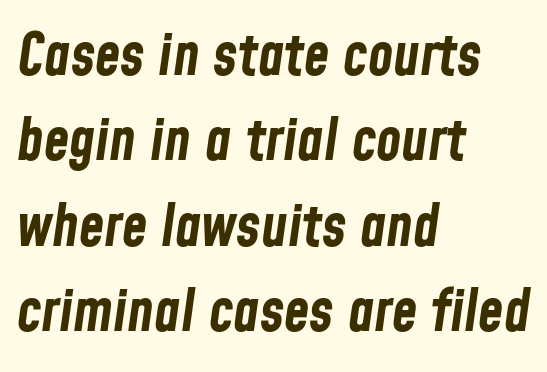
{"italic": "yes", "lean": "right", "slant_degrees": 8, "bold": "yes", "weight": "bold", "width": "condensed", "stroke_contrast": "low", "x_height": "medium", "monospaced": "no", "underline": "no", "align": "left", "line_spacing": "normal", "line_spacing_ratio": 1.47, "letter_spacing": "normal", "letter_spacing_em": 0.0, "glyph_px": 58}
